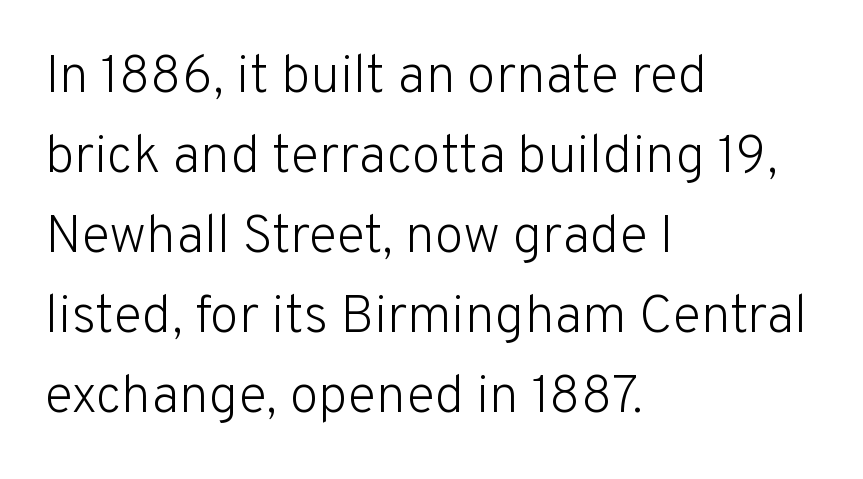
{"serif": "no", "italic": "no", "bold": "no", "weight": "light", "width": "normal", "stroke_contrast": "low", "x_height": "medium", "monospaced": "no", "underline": "no", "align": "left", "line_spacing": "normal", "line_spacing_ratio": 1.51, "letter_spacing": "normal", "letter_spacing_em": 0.0, "glyph_px": 53}
